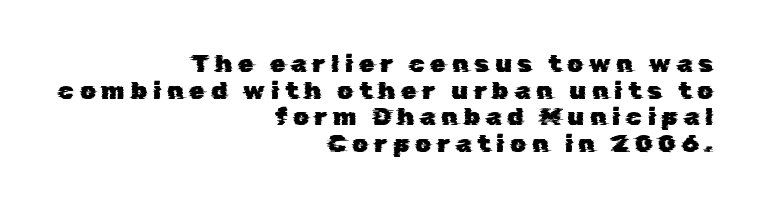
The image shows 25 px text type; set right-aligned, tight line spacing (1.07x), unusually wide letter spacing (+0.23 em), not underlined.
